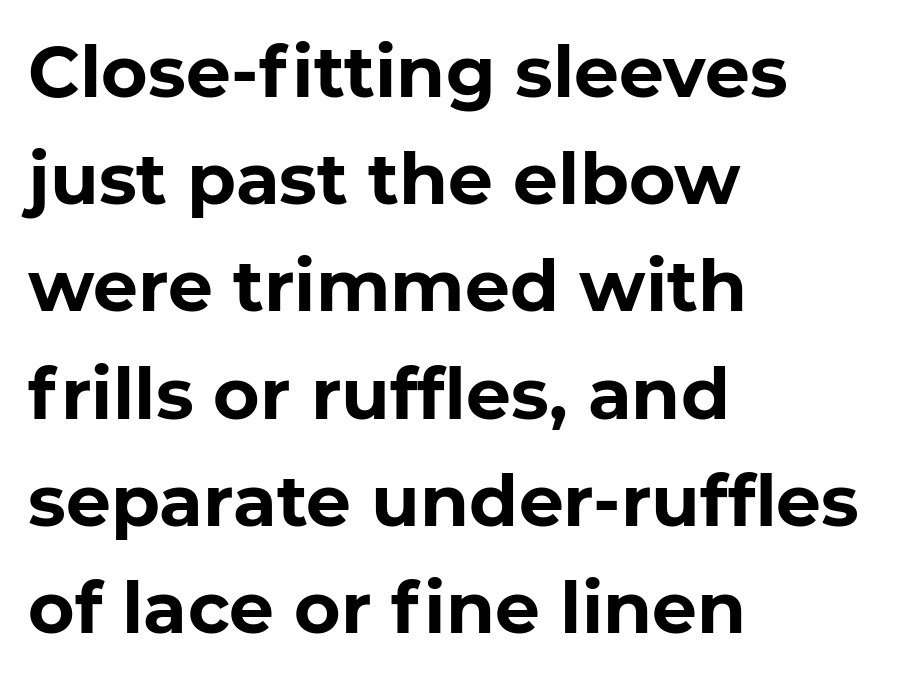
{"serif": "no", "bold": "yes", "weight": "bold", "width": "normal", "stroke_contrast": "low", "x_height": "medium", "monospaced": "no", "underline": "no", "align": "left", "line_spacing": "normal", "line_spacing_ratio": 1.51, "letter_spacing": "normal", "letter_spacing_em": 0.0, "glyph_px": 71}
